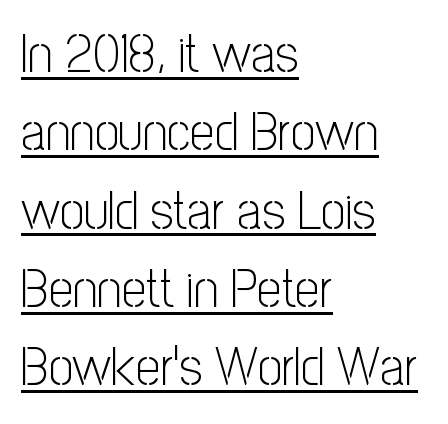
The compositor pushed each line to the left boundary. The font is comparable to plain body text, perhaps lighter. When letters stand straight like this, we call the style roman or upright. You can tell from the bare stems that sans-serif type was used. A baseline rule has been typeset under these characters. The line texture is even and compact thanks to regular tracking.
